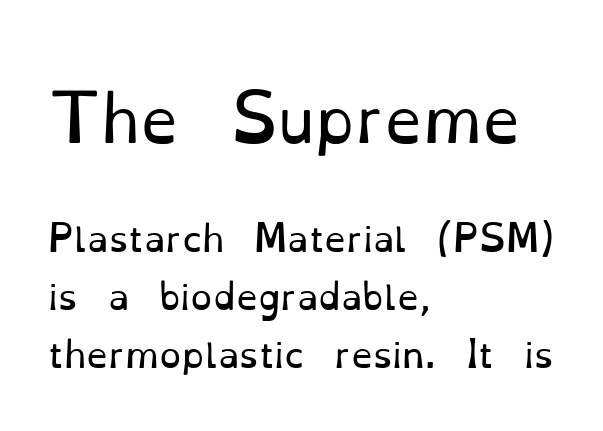
Q: Is the text bold? A: No.
Q: Is the text italic (slanted)? A: No, it is upright.
Q: Is the typeface a serif or a sans-serif typeface? A: Serif.
Q: Is the text underlined? A: No.
Q: How is the paragraph aligned? A: Left-aligned.
Q: Is the spacing between letters normal or unusually wide? A: Normal.
Q: Is the spacing between lines tight, normal or loose? A: Normal.
Q: Which block of text is set in a larger size, the first (top) or the second (bottom)? A: The first (top) one.
Q: Width (condensed, normal, or wide)? A: Normal.
Q: Stroke contrast? A: Low.
Q: x-height? A: Small.
Q: Monospaced? A: No.
